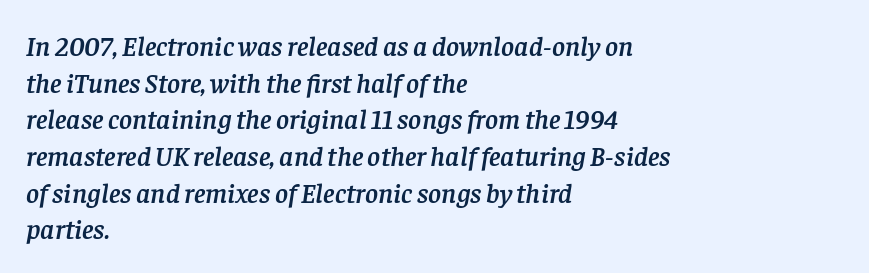
The letters carry serifs — small finishing strokes at the ends of their stems. In CSS terms this would be text-align: left. The face used here has a pronounced slope to its letters. How would I describe the line gaps? Plain and ordinary. Has an underline been added? It has not.
